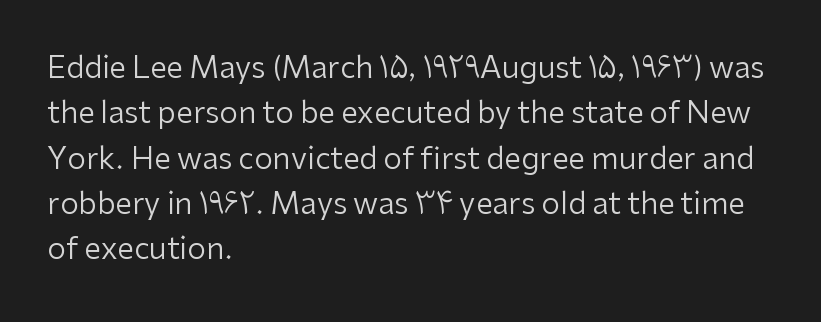
{"serif": "no", "italic": "no", "bold": "no", "weight": "regular", "width": "normal", "stroke_contrast": "low", "x_height": "medium", "monospaced": "no", "underline": "no", "align": "left", "line_spacing": "normal", "line_spacing_ratio": 1.51, "letter_spacing": "normal", "letter_spacing_em": 0.0, "glyph_px": 30}
